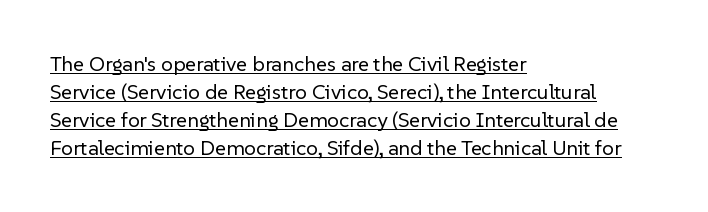
Q: Is the text bold? A: No.
Q: Is the text italic (slanted)? A: No, it is upright.
Q: Is the text underlined? A: Yes.
Q: How is the paragraph aligned? A: Left-aligned.
Q: Is the spacing between letters normal or unusually wide? A: Normal.
Q: Is the spacing between lines tight, normal or loose? A: Normal.
